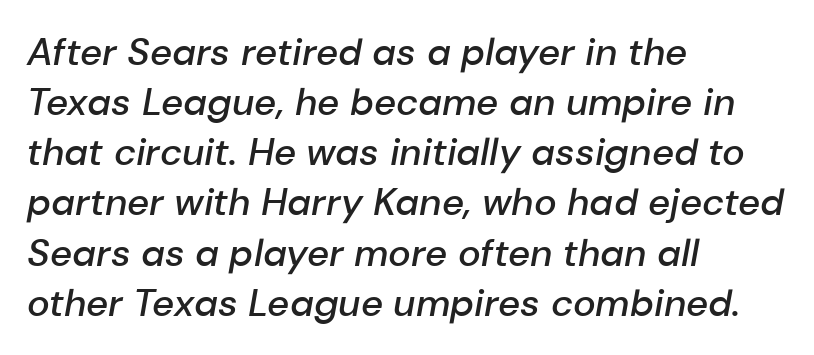
Q: Is the text bold? A: Semi-bold.
Q: Is the text italic (slanted)? A: Yes, it leans right by about 10 degrees.
Q: Is the text underlined? A: No.
Q: How is the paragraph aligned? A: Left-aligned.
Q: Is the spacing between letters normal or unusually wide? A: Normal.
Q: Is the spacing between lines tight, normal or loose? A: Normal.
Q: Width (condensed, normal, or wide)? A: Normal.
Q: Stroke contrast? A: Low.
Q: x-height? A: Medium.
Q: Monospaced? A: No.
